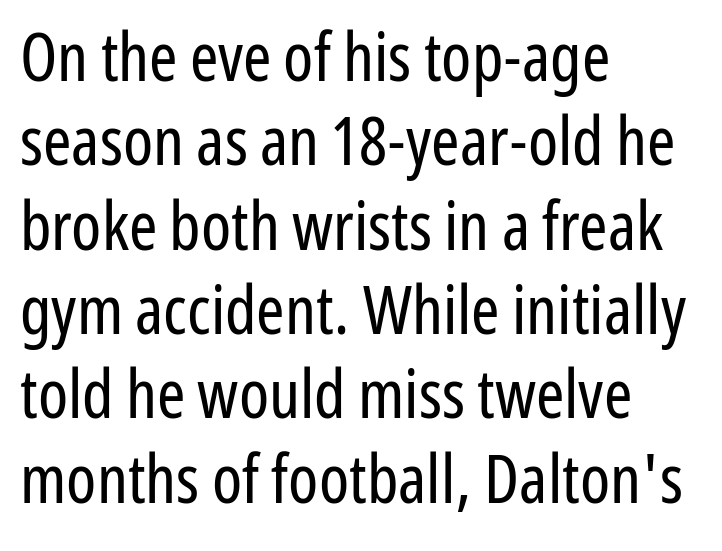
The image shows 68 px regular-weight, condensed sans-serif type, upright; set left-aligned, line spacing 1.24x, normal letter spacing, not underlined; low stroke contrast and a medium x-height.
